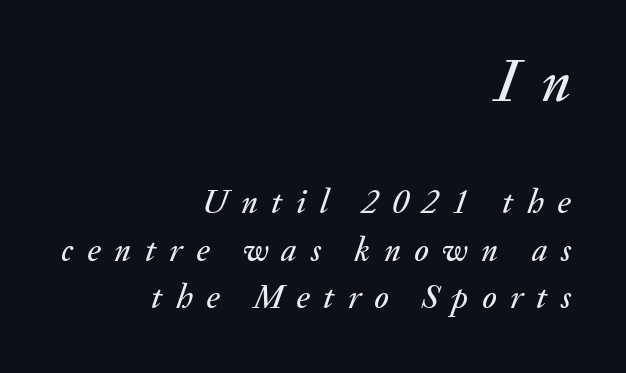
Q: Is the text italic (slanted)? A: Yes, it leans right by about 20 degrees.
Q: Is the text underlined? A: No.
Q: How is the paragraph aligned? A: Right-aligned.
Q: Is the spacing between letters normal or unusually wide? A: Unusually wide.
Q: Is the spacing between lines tight, normal or loose? A: Normal.
Q: Which block of text is set in a larger size, the first (top) or the second (bottom)? A: The first (top) one.
Q: Width (condensed, normal, or wide)? A: Normal.
Q: Stroke contrast? A: Medium.
Q: x-height? A: Small.
Q: Monospaced? A: No.
